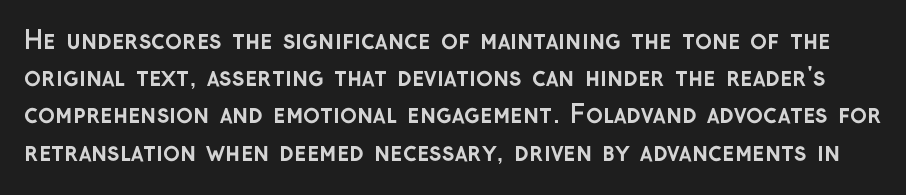
Q: Is the text bold? A: Yes.
Q: Is the text italic (slanted)? A: No, it is upright.
Q: Is the text underlined? A: No.
Q: Is the spacing between letters normal or unusually wide? A: Normal.
Q: Is the spacing between lines tight, normal or loose? A: Normal.
